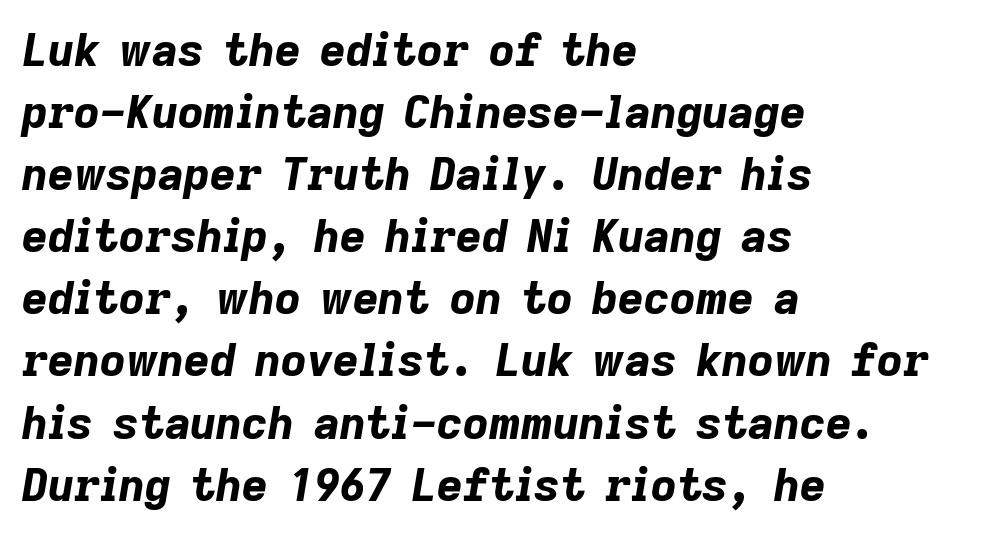
The image shows 45 px bold type, italic (leaning right); set left-aligned, normal line spacing (1.38x), normal letter spacing, not underlined; low stroke contrast and a medium x-height.
